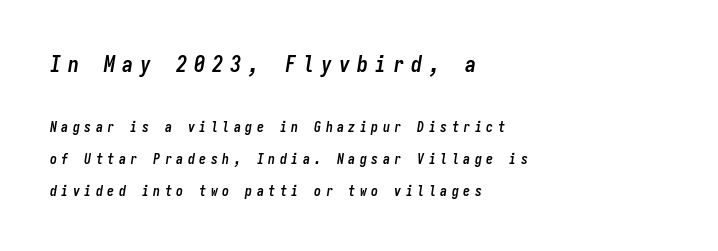
The image shows 22 px bold type, italic (leaning right); set left-aligned, loose line spacing (2.29x), unusually wide letter spacing (+0.32 em), not underlined; the first (top) block is 1.57x larger.
